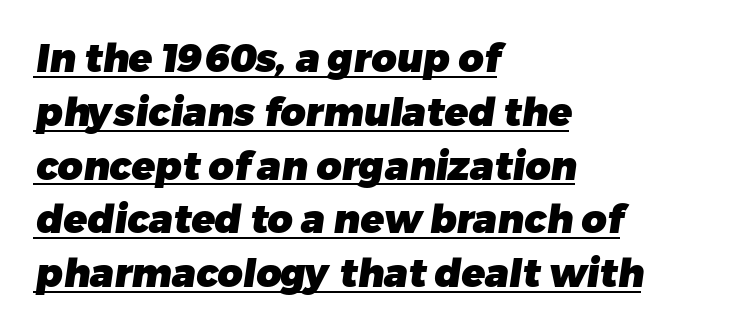
Q: Is the text bold? A: Yes.
Q: Is the typeface a serif or a sans-serif typeface? A: Sans-serif.
Q: Is the text underlined? A: Yes.
Q: How is the paragraph aligned? A: Left-aligned.
Q: Is the spacing between letters normal or unusually wide? A: Normal.
Q: Is the spacing between lines tight, normal or loose? A: Normal.
Q: Width (condensed, normal, or wide)? A: Normal.
Q: Stroke contrast? A: Low.
Q: x-height? A: Medium.
Q: Monospaced? A: No.
